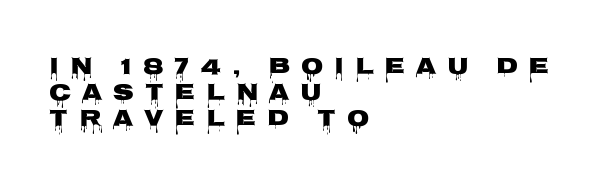
{"italic": "no", "bold": "yes", "underline": "no", "align": "left", "line_spacing": "tight", "line_spacing_ratio": 1.14, "letter_spacing": "wide", "letter_spacing_em": 0.48, "glyph_px": 23}
